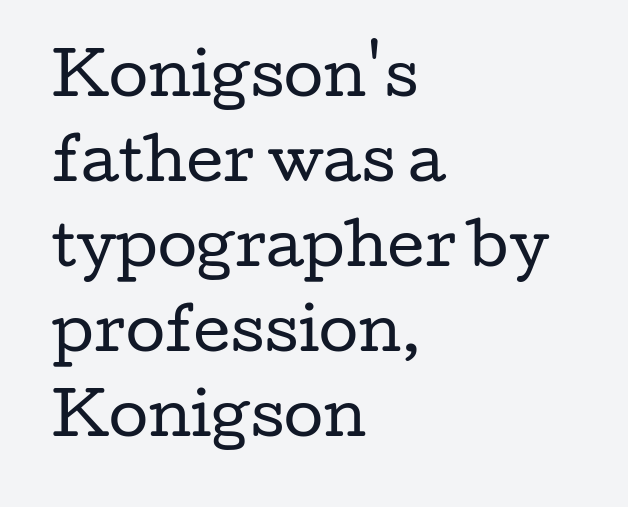
Words float on clear page, feet unadorned. A roman cut, with each character standing at attention. Is the block centered? No — it sits flush against the left margin. A typesetter would call this leading conventional body-copy spacing. Caption: face not bold, strokes unweighted. The face used here is proportionally spaced, like ordinary book or web type.
